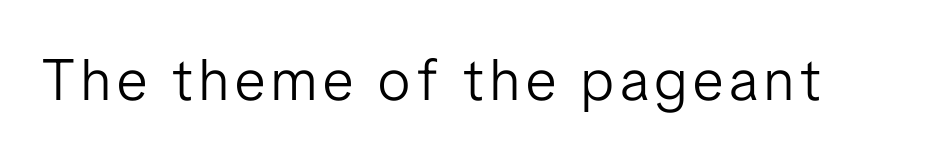
Character widths vary here, with narrow letters taking less room than wide ones. The designer went with a sans here, leaving each stem footless. Summary of weight: not heavy and not bold. Do the letters lean? They stand straight. Check the space under the baseline: it is left empty.
